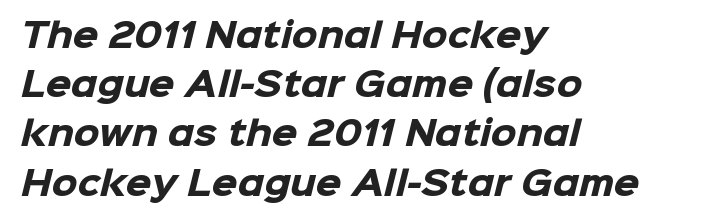
No feet cap the strokes, marking this as sans-serif type. Every row of glyphs begins at an identical x-position on the left. You'd pick this weight for a headline — it's a proper bold. In terms of leading, this rendering sits right in the middle. The face used here is rendered with its standard letterfit.
